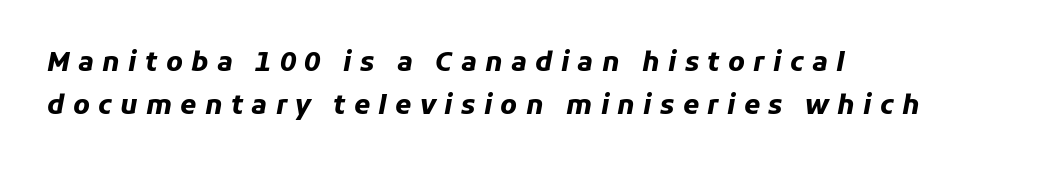
The image shows 26 px bold type, italic (leaning right); set left-aligned, normal line spacing (1.65x), unusually wide letter spacing (+0.32 em), not underlined.
